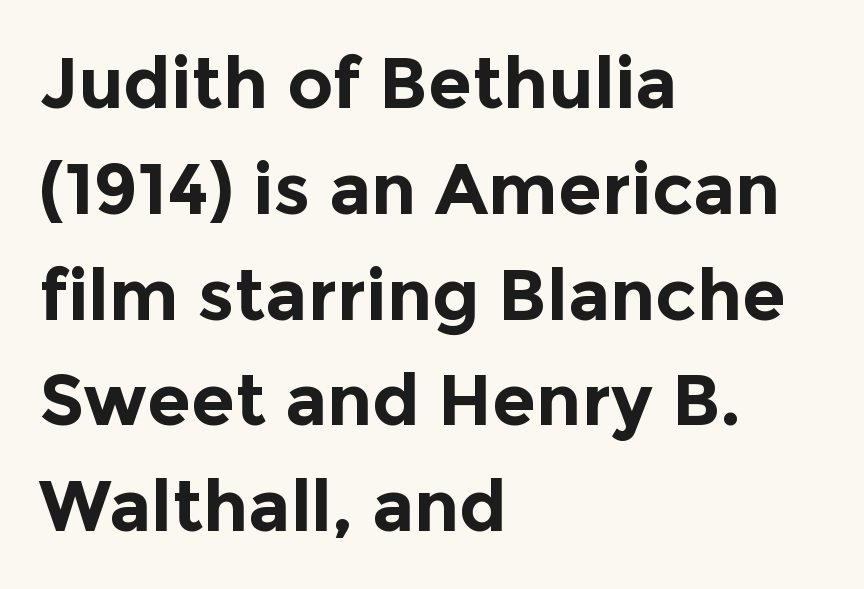
{"serif": "no", "italic": "no", "bold": "yes", "weight": "bold", "width": "normal", "x_height": "medium", "monospaced": "no", "underline": "no", "align": "left", "line_spacing": "normal", "line_spacing_ratio": 1.49, "letter_spacing": "normal", "letter_spacing_em": 0.0, "glyph_px": 71}
